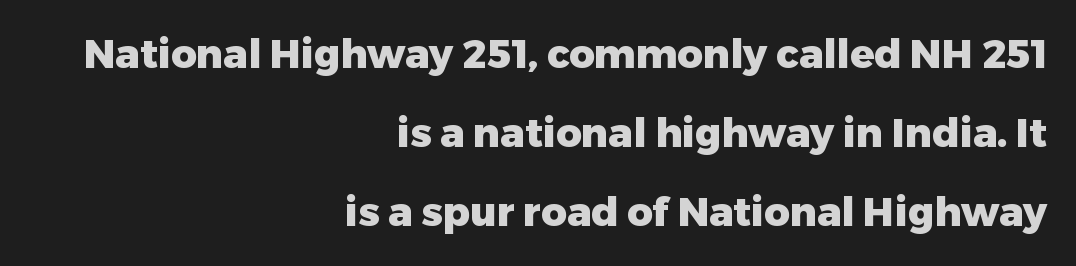
{"serif": "no", "italic": "no", "bold": "yes", "weight": "heavy", "width": "normal", "stroke_contrast": "low", "x_height": "medium", "monospaced": "no", "underline": "no", "align": "right", "line_spacing": "loose", "line_spacing_ratio": 1.97, "letter_spacing": "normal", "letter_spacing_em": 0.0, "glyph_px": 40}
